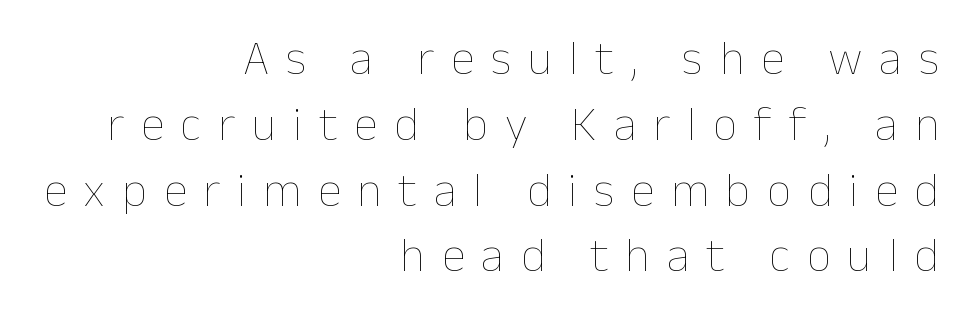
Q: Is the text bold? A: No.
Q: Is the text italic (slanted)? A: No, it is upright.
Q: Is the text underlined? A: No.
Q: How is the paragraph aligned? A: Right-aligned.
Q: Is the spacing between letters normal or unusually wide? A: Unusually wide.
Q: Is the spacing between lines tight, normal or loose? A: Normal.
Q: Width (condensed, normal, or wide)? A: Normal.
Q: Stroke contrast? A: Low.
Q: x-height? A: Medium.
Q: Monospaced? A: No.
